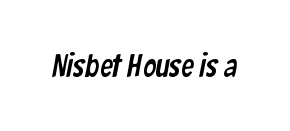
{"serif": "no", "width": "condensed", "stroke_contrast": "low", "x_height": "medium", "monospaced": "no", "underline": "no", "letter_spacing": "normal", "letter_spacing_em": 0.0, "glyph_px": 32}
